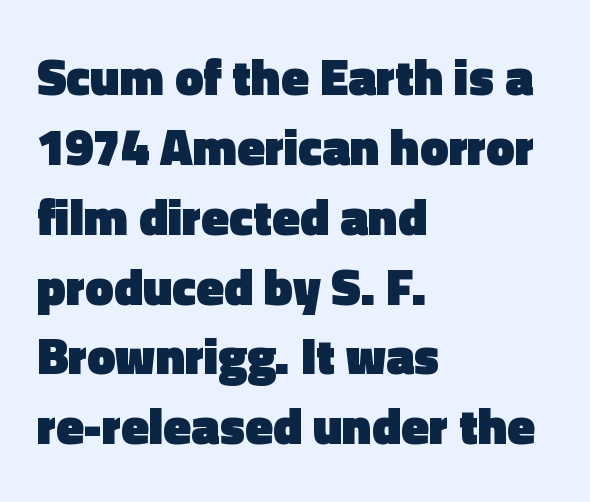
Inter-character spacing is left at the font's built-in metrics. Typeset ragged right — the left edge is the straight one. The rendering uses natural spacing where letterforms have individual widths. You can tell from the bare stems that sans-serif type was used. The block of text has a typical density, with ordinary space between rows.
